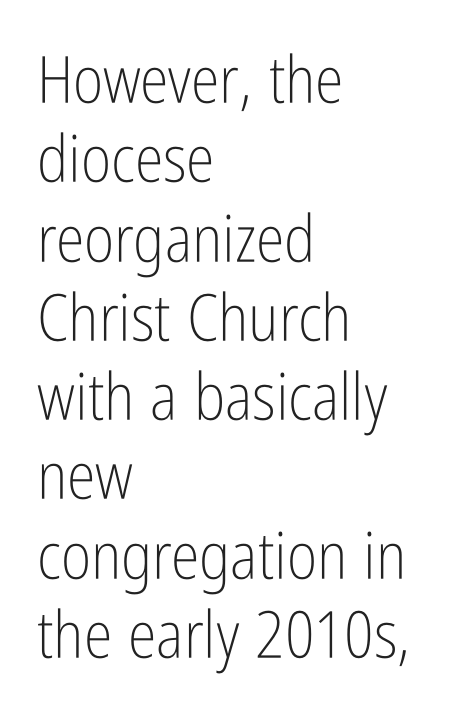
This is the regular roman posture of the typeface. Nope, no serifs anywhere on these letters. The letters advance in unequal steps, a hallmark of proportional type. The paragraph has a hard left edge and a soft right edge. This rendering leaves character spacing at its baseline value. Words float on clear page, feet unadorned.
